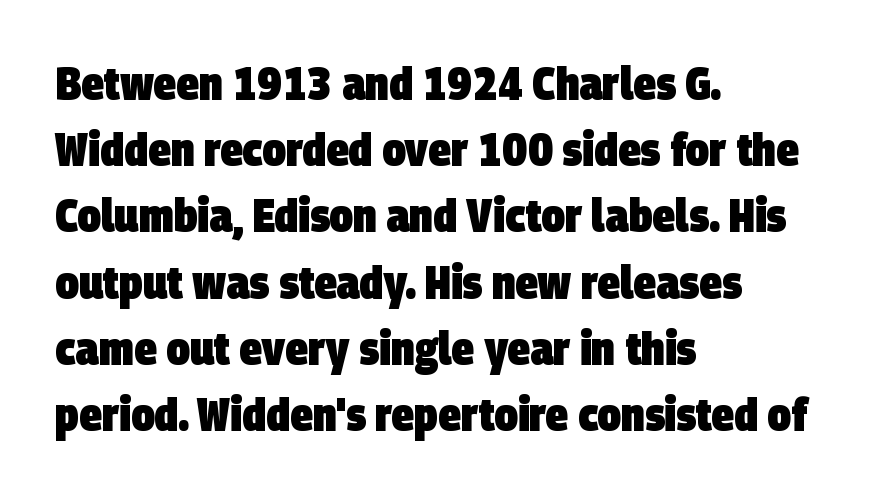
Just letters on the line, the space beneath them empty. Nothing unusual about the tracking: characters are spaced as the font intends. One glance says typical: line gaps are just what's usual. The rendering shows plain stroke endings on the letterforms — a sans-serif design. The typesetter chose a ragged-right arrangement here. Students, this is bold: see how much ink each stroke carries.
